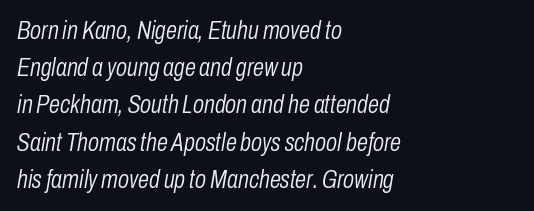
Q: Is the text bold? A: No.
Q: Is the text italic (slanted)? A: Yes, it leans right by about 10 degrees.
Q: Is the text underlined? A: No.
Q: How is the paragraph aligned? A: Left-aligned.
Q: Is the spacing between letters normal or unusually wide? A: Normal.
Q: Is the spacing between lines tight, normal or loose? A: Normal.
